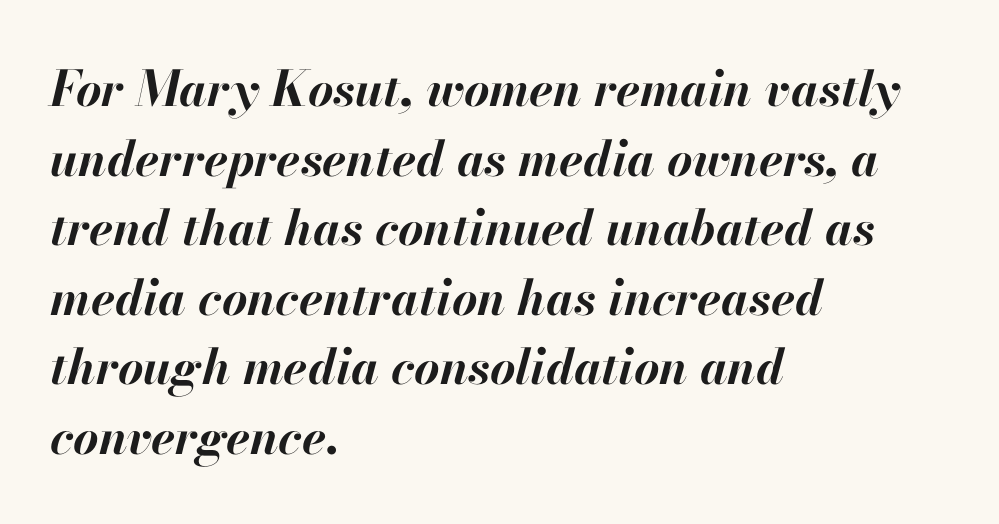
{"italic": "yes", "lean": "right", "slant_degrees": 13, "bold": "yes", "weight": "bold", "width": "normal", "stroke_contrast": "high", "x_height": "small", "monospaced": "no", "underline": "no", "align": "left", "line_spacing": "normal", "line_spacing_ratio": 1.42, "letter_spacing": "normal", "letter_spacing_em": 0.0, "glyph_px": 49}
